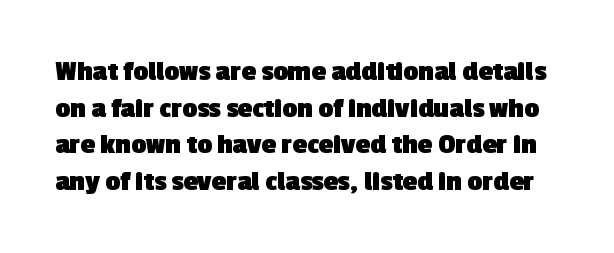
The image shows 29 px heavy sans-serif type; set normal line spacing (1.26x), normal letter spacing, not underlined; a medium x-height.
